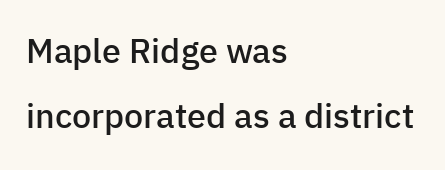
This rendering features lettering with no underline. This block would shrink considerably if given ordinary leading; it's expanded now. Characters follow at the spacing the type designer built in. Each line starts at the same left margin while the right side varies. Is this a fixed-width face? No — the glyphs have proportional, varying widths.
